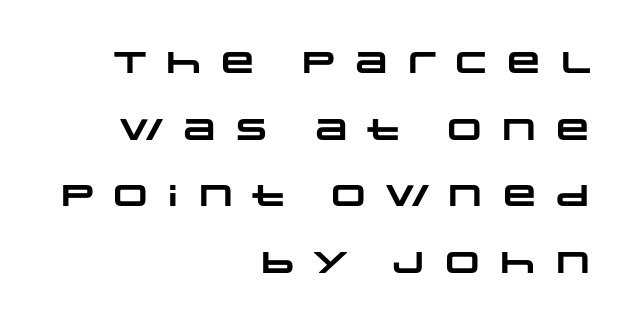
The image shows 30 px heavy, wide sans-serif type; set right-aligned, loose line spacing (2.22x), unusually wide letter spacing (+0.29 em), not underlined; low stroke contrast and a large x-height.
